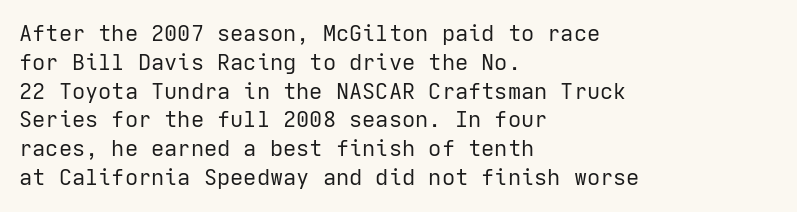
Q: Is the text bold? A: No.
Q: Is the text italic (slanted)? A: No, it is upright.
Q: Is the text underlined? A: No.
Q: How is the paragraph aligned? A: Left-aligned.
Q: Is the spacing between letters normal or unusually wide? A: Normal.
Q: Is the spacing between lines tight, normal or loose? A: Normal.
